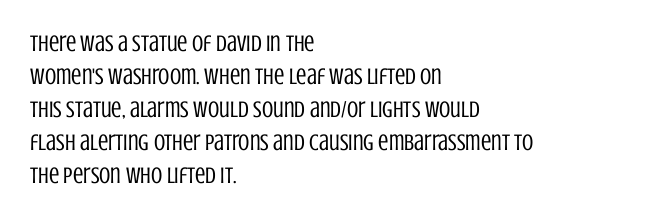
Q: Is the text bold? A: No.
Q: Is the text italic (slanted)? A: No, it is upright.
Q: Is the text underlined? A: No.
Q: How is the paragraph aligned? A: Left-aligned.
Q: Is the spacing between letters normal or unusually wide? A: Normal.
Q: Is the spacing between lines tight, normal or loose? A: Normal.
